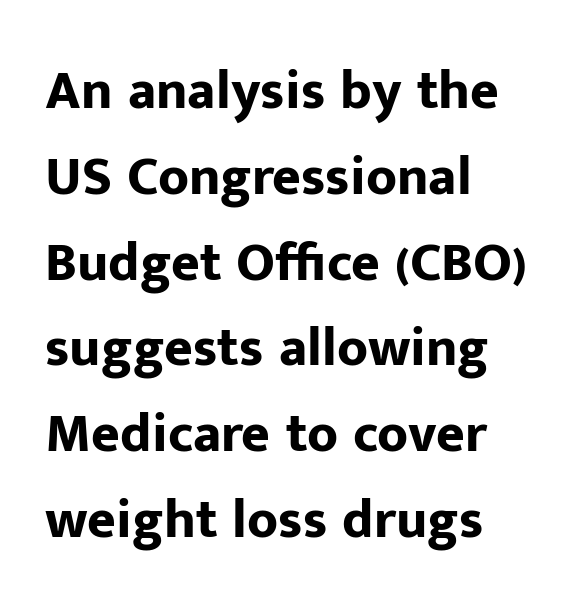
No extra tracking has been applied to these lines. The glyphs in this specimen are sans serif. All the whitespace from short lines collects on the right. Glance below the letters and you will spot only blank space. Chunky letters — that's bold for sure.
